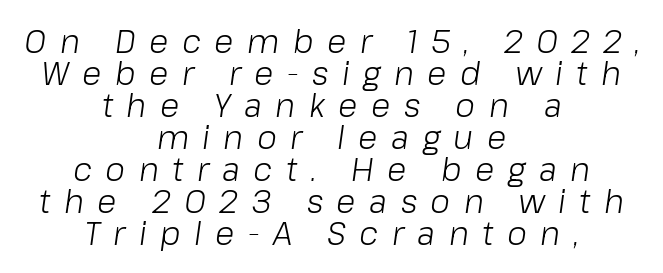
{"italic": "yes", "lean": "right", "slant_degrees": 8, "bold": "no", "weight": "light", "width": "normal", "stroke_contrast": "low", "x_height": "medium", "monospaced": "no", "underline": "no", "align": "center", "line_spacing": "tight", "line_spacing_ratio": 1.0, "letter_spacing": "wide", "letter_spacing_em": 0.42, "glyph_px": 32}
